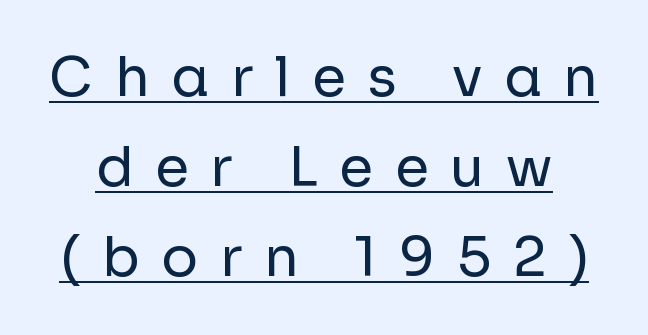
The image shows 55 px regular-weight sans-serif type, upright; set normal line spacing (1.64x), unusually wide letter spacing (+0.39 em), underlined; low stroke contrast and a medium x-height.
